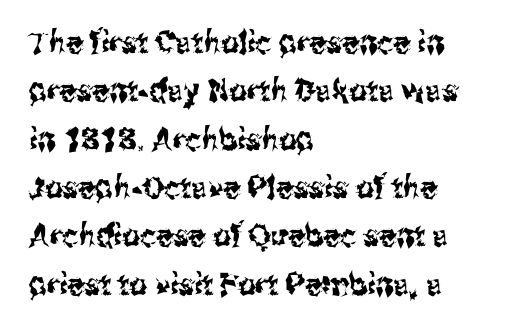
The image shows 31 px condensed sans-serif type, upright; set left-aligned, normal line spacing (1.56x), normal letter spacing, not underlined; medium stroke contrast and a medium x-height.
